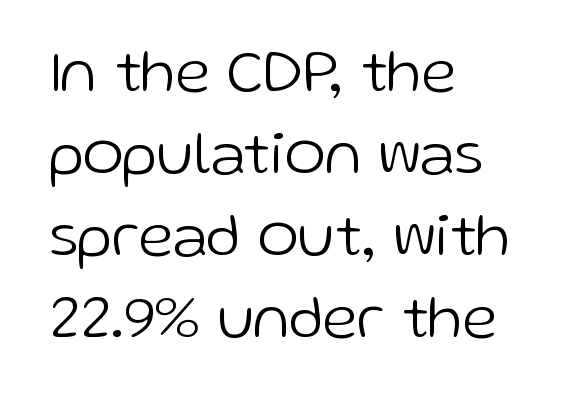
You could not count columns in this text — the font is proportionally spaced. Are there feet on the stems? There aren't — it's a sans. The space directly below the letters is spotless. The ragged edge is on the right, which tells us the setting is flush left. Posture: straight, roman, zero tilt.
